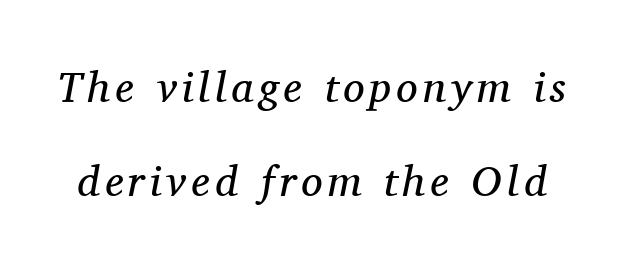
{"serif": "yes", "italic": "yes", "lean": "right", "slant_degrees": 11, "bold": "no", "weight": "regular", "width": "normal", "stroke_contrast": "medium", "x_height": "medium", "monospaced": "no", "underline": "no", "line_spacing": "loose", "line_spacing_ratio": 2.18, "glyph_px": 43}
